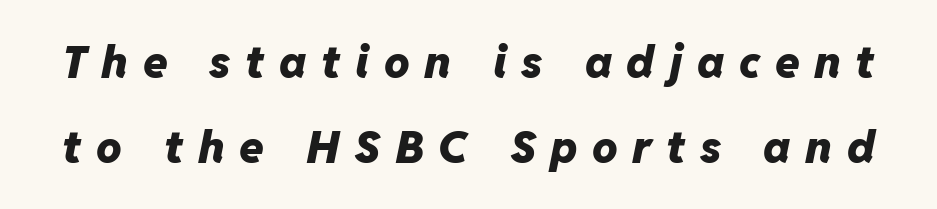
Q: Is the text bold? A: Yes.
Q: Is the text italic (slanted)? A: Yes, it leans right by about 11 degrees.
Q: Is the text underlined? A: No.
Q: Is the spacing between letters normal or unusually wide? A: Unusually wide.
Q: Width (condensed, normal, or wide)? A: Normal.
Q: Stroke contrast? A: Low.
Q: x-height? A: Medium.
Q: Monospaced? A: No.
